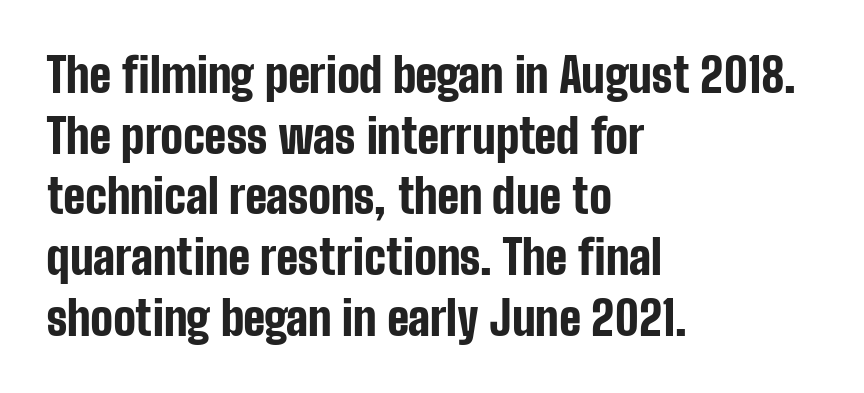
This sample uses a sans-serif face. The type is set solid horizontally, with unmodified tracking. The passage shown is typed in a proportional face where columns would drift. The letters stand straight up with perfectly vertical stems. Horizontally, the lines are justified to the leading edge only. The designer left line spacing at the default.
